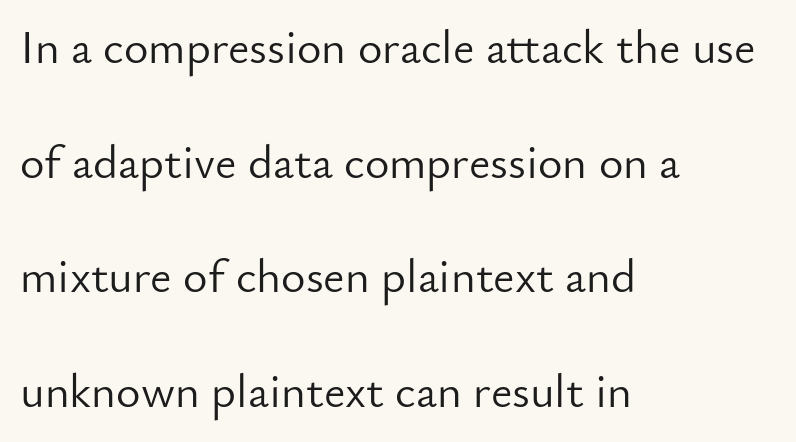
{"serif": "no", "italic": "no", "bold": "no", "weight": "light", "width": "normal", "stroke_contrast": "low", "x_height": "small", "monospaced": "no", "underline": "no", "align": "left", "line_spacing": "loose", "line_spacing_ratio": 2.44, "letter_spacing": "normal", "letter_spacing_em": 0.0, "glyph_px": 47}
